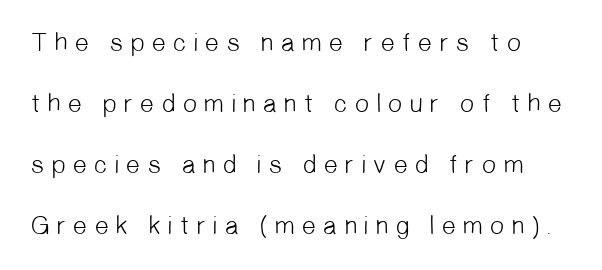
The letterforms sit at book weight or below. Underline: absent. One glance says open: line gaps are wider than usual. Someone cranked the tracking dial way up on this one.
